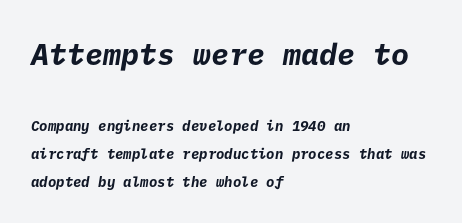
Q: Is the text bold? A: Yes.
Q: Is the typeface a serif or a sans-serif typeface? A: Sans-serif.
Q: Is the text underlined? A: No.
Q: How is the paragraph aligned? A: Left-aligned.
Q: Is the spacing between letters normal or unusually wide? A: Normal.
Q: Is the spacing between lines tight, normal or loose? A: Loose.
Q: Which block of text is set in a larger size, the first (top) or the second (bottom)? A: The first (top) one.
Q: Width (condensed, normal, or wide)? A: Normal.
Q: Stroke contrast? A: Low.
Q: x-height? A: Medium.
